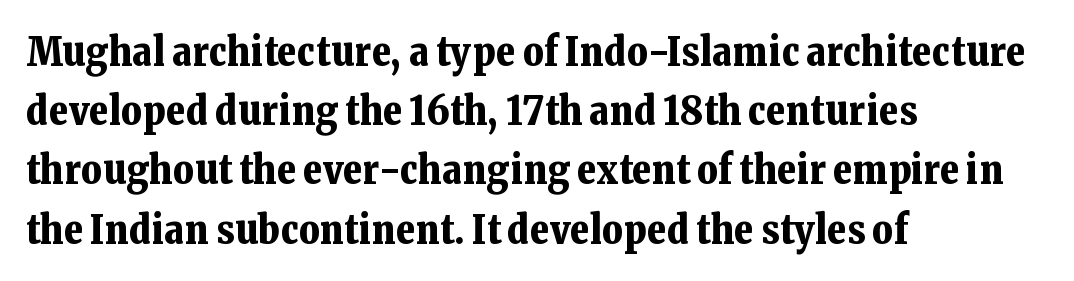
{"serif": "yes", "italic": "no", "bold": "yes", "weight": "bold", "width": "normal", "stroke_contrast": "low", "x_height": "medium", "monospaced": "no", "underline": "no", "align": "left", "line_spacing": "normal", "line_spacing_ratio": 1.48, "letter_spacing": "normal", "letter_spacing_em": 0.0, "glyph_px": 40}
